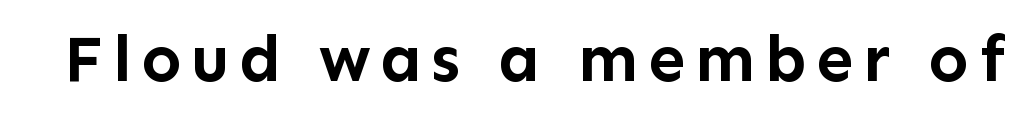
{"serif": "no", "italic": "no", "bold": "yes", "weight": "semibold", "width": "normal", "stroke_contrast": "low", "x_height": "medium", "monospaced": "no", "underline": "no", "glyph_px": 67}
